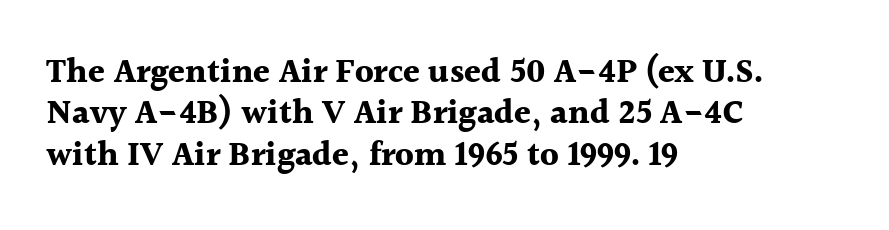
Q: Is the text bold? A: Yes.
Q: Is the text italic (slanted)? A: No, it is upright.
Q: Is the typeface a serif or a sans-serif typeface? A: Serif.
Q: Is the text underlined? A: No.
Q: How is the paragraph aligned? A: Left-aligned.
Q: Is the spacing between letters normal or unusually wide? A: Normal.
Q: Width (condensed, normal, or wide)? A: Normal.
Q: x-height? A: Medium.
Q: Monospaced? A: No.
